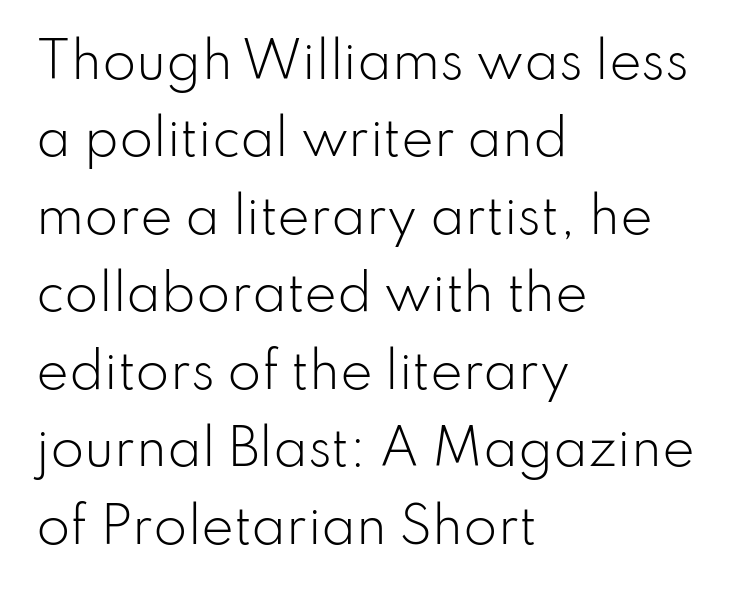
Glance below the letters and you will spot only blank space. A sans-serif font was chosen for this passage. Is there much room between lines? A standard amount, neither cramped nor airy. The letters advance in unequal steps, a hallmark of proportional type. No chunkiness to these letters — they're not bold.
